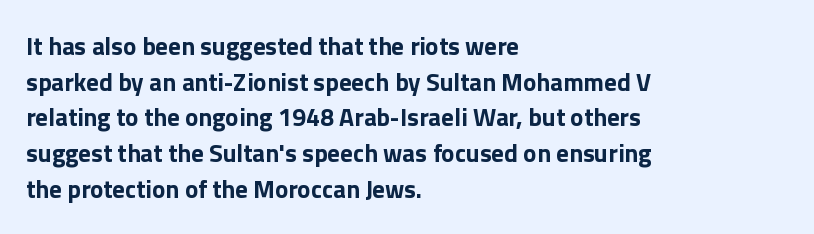
This rendering leaves character spacing at its baseline value. Any mark beneath the type? The region is blank. This is roman type, the default non-slanted kind. Pretty heavy lettering here — definitely bold. Notice how descenders clear the ascenders below comfortably — that's standard leading. All the whitespace from short lines collects on the right.
